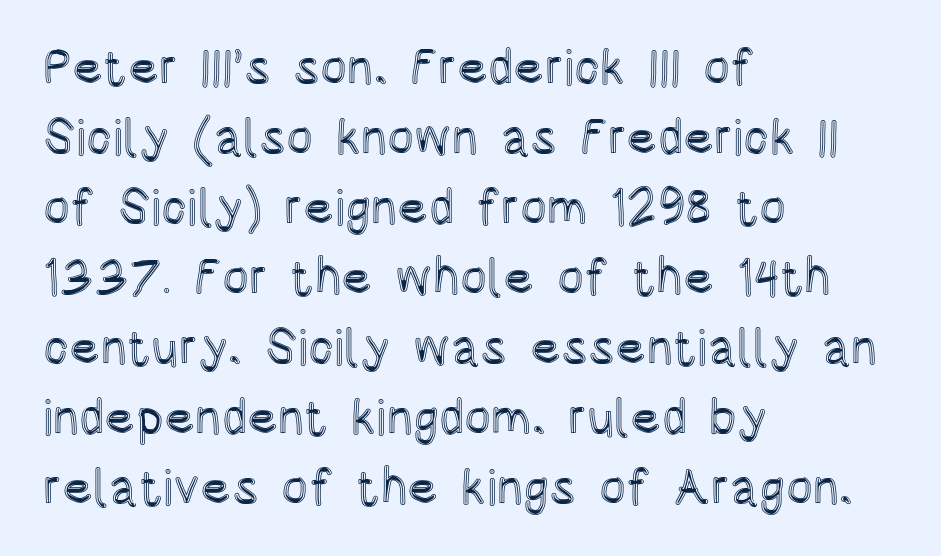
You could call the tracking neutral — neither tight nor loose. The rendering uses natural spacing where letterforms have individual widths. Left-aligned paragraph, ragged on the right. Evenly set lines give the paragraph a standard silhouette. It's the straight-up-and-down kind of type. Just letters on the line, the space beneath them empty.
